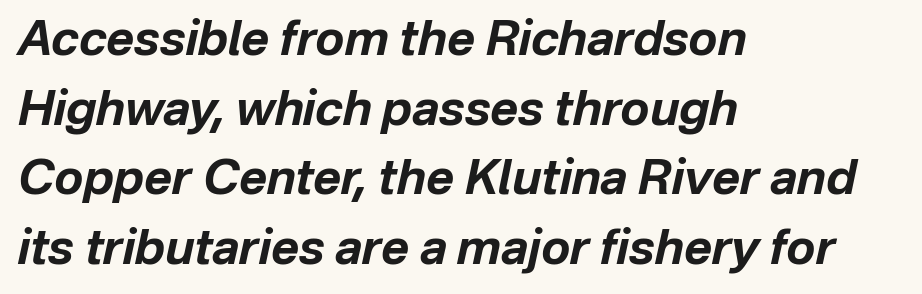
{"italic": "yes", "lean": "right", "slant_degrees": 12, "bold": "yes", "weight": "bold", "width": "normal", "stroke_contrast": "low", "x_height": "medium", "monospaced": "no", "underline": "no", "align": "left", "line_spacing": "normal", "line_spacing_ratio": 1.45, "letter_spacing": "normal", "letter_spacing_em": 0.0, "glyph_px": 48}
